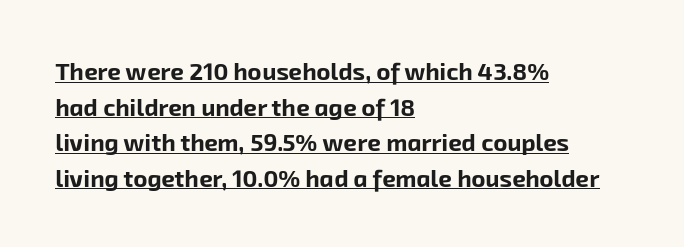
Q: Is the text bold? A: Yes.
Q: Is the text underlined? A: Yes.
Q: How is the paragraph aligned? A: Left-aligned.
Q: Is the spacing between letters normal or unusually wide? A: Normal.
Q: Is the spacing between lines tight, normal or loose? A: Normal.
